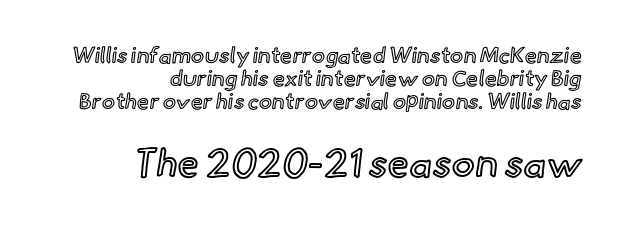
Top chunk: small. Bottom chunk: large. The rag falls on the left side of this text block. Observe the ordinary spacing: letters are neighbours, not strangers. The space beneath each line is pristine and unruled. The rendering uses a small line-height, squeezing the rows.
